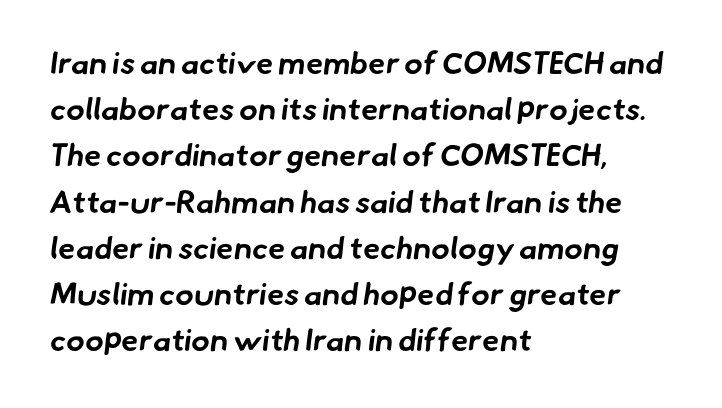
The image shows 31 px bold sans-serif type; set left-aligned, normal line spacing (1.49x), normal letter spacing, not underlined; low stroke contrast and a small x-height.
